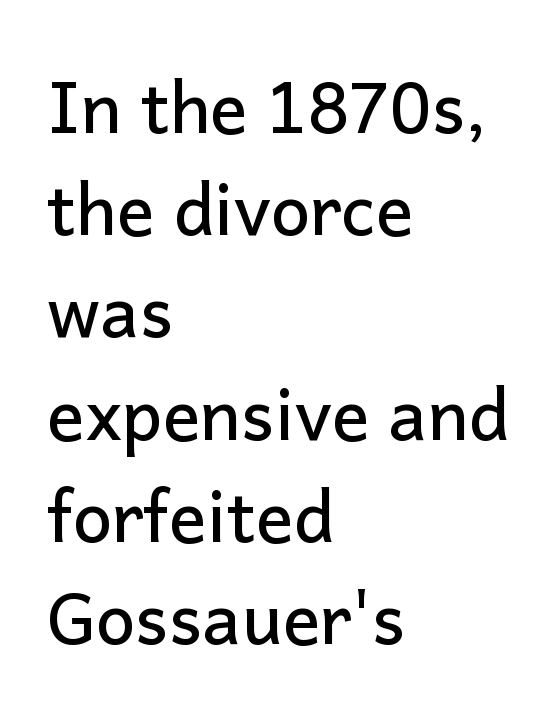
Q: Is the text italic (slanted)? A: No, it is upright.
Q: Is the typeface a serif or a sans-serif typeface? A: Sans-serif.
Q: Is the text underlined? A: No.
Q: How is the paragraph aligned? A: Left-aligned.
Q: Is the spacing between letters normal or unusually wide? A: Normal.
Q: Is the spacing between lines tight, normal or loose? A: Normal.
Q: Width (condensed, normal, or wide)? A: Normal.
Q: Stroke contrast? A: Low.
Q: x-height? A: Medium.
Q: Monospaced? A: No.
